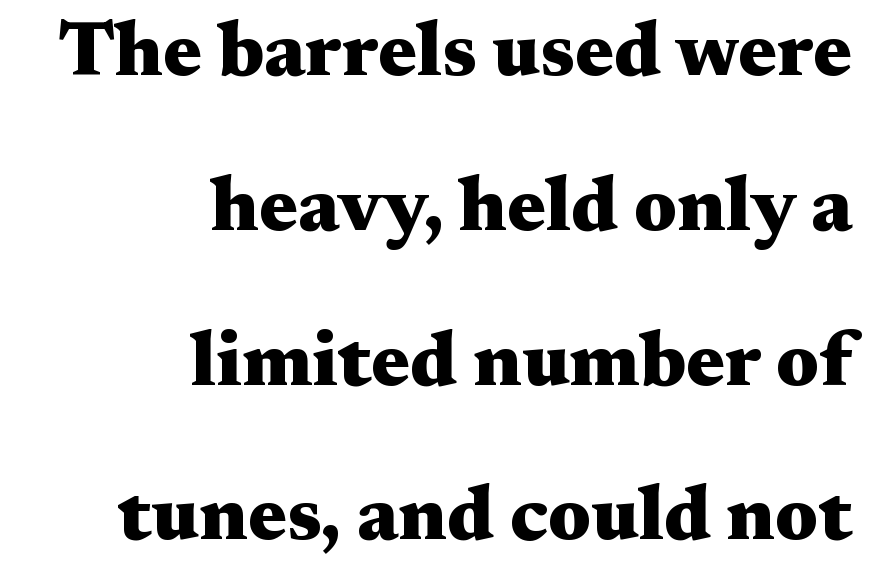
The block of text is sparse from top to bottom, with ample space between rows. Caption: bold face, heavy strokes. Tall strokes in this sample are plumb rather than angled. The type family on display is of the serif kind. What stands out about the letter spacing? Nothing — it is the standard amount. One-word summary of the alignment: right.
